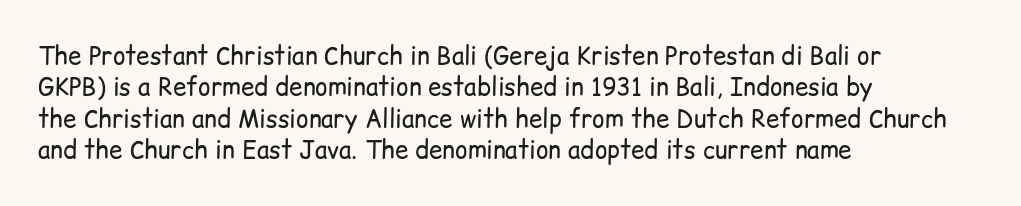
What stands out about the letter spacing? Nothing — it is the standard amount. Unmarked baselines from the first word to the last. The rendering anchors every line to the left-hand side. Regarding leading, the lines here are spaced in the standard way. Compared with a typical body face, this is equally light or lighter still. In terms of posture, this sample is upright.
